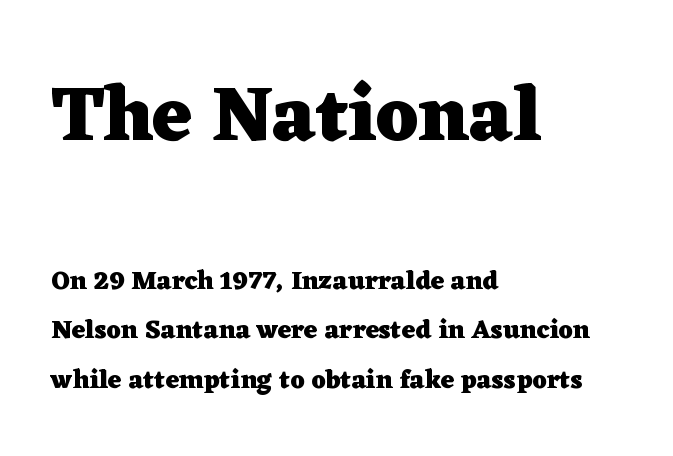
The image shows 77 px heavy, wide serif type, upright; set left-aligned, loose line spacing (1.9x), normal letter spacing, not underlined; the first (top) block is 2.96x larger; low stroke contrast and a medium x-height.
